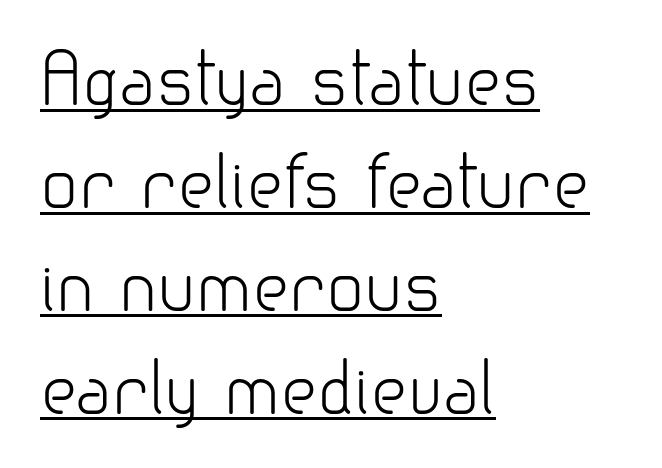
The image shows 70 px light sans-serif type, upright; set left-aligned, normal line spacing (1.47x), normal letter spacing, underlined; low stroke contrast and a small x-height.
